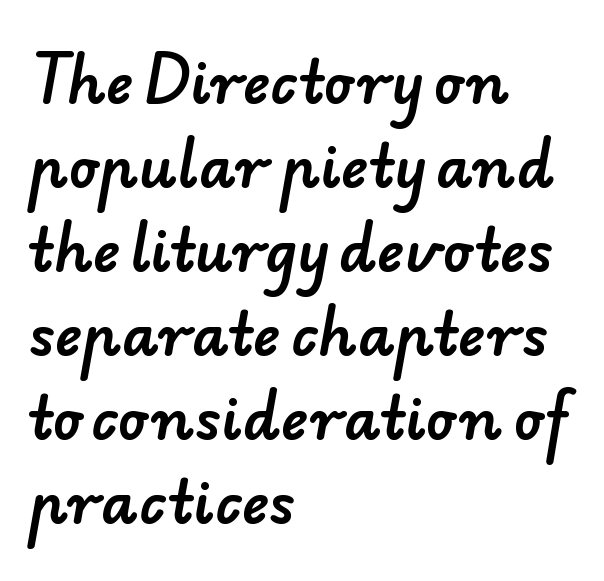
{"serif": "no", "width": "normal", "stroke_contrast": "low", "x_height": "small", "monospaced": "no", "underline": "no", "align": "left", "line_spacing": "normal", "line_spacing_ratio": 1.45, "letter_spacing": "normal", "letter_spacing_em": 0.0, "glyph_px": 58}
